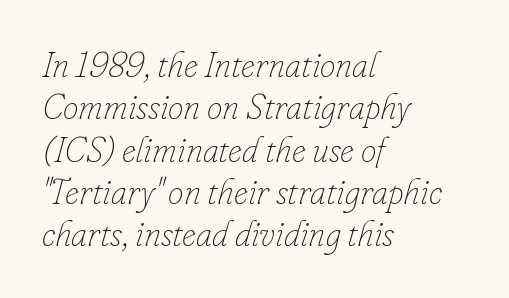
The image shows 35 px thin type, italic (leaning right); set left-aligned, line spacing 1.21x, normal letter spacing, not underlined; low stroke contrast and a small x-height.
